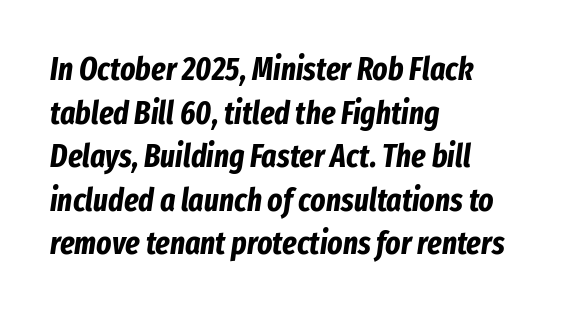
Q: Is the text bold? A: Yes.
Q: Is the text italic (slanted)? A: Yes, it leans right by about 8 degrees.
Q: Is the text underlined? A: No.
Q: How is the paragraph aligned? A: Left-aligned.
Q: Is the spacing between letters normal or unusually wide? A: Normal.
Q: Is the spacing between lines tight, normal or loose? A: Normal.
Q: Width (condensed, normal, or wide)? A: Condensed.
Q: Stroke contrast? A: Low.
Q: x-height? A: Medium.
Q: Monospaced? A: No.
